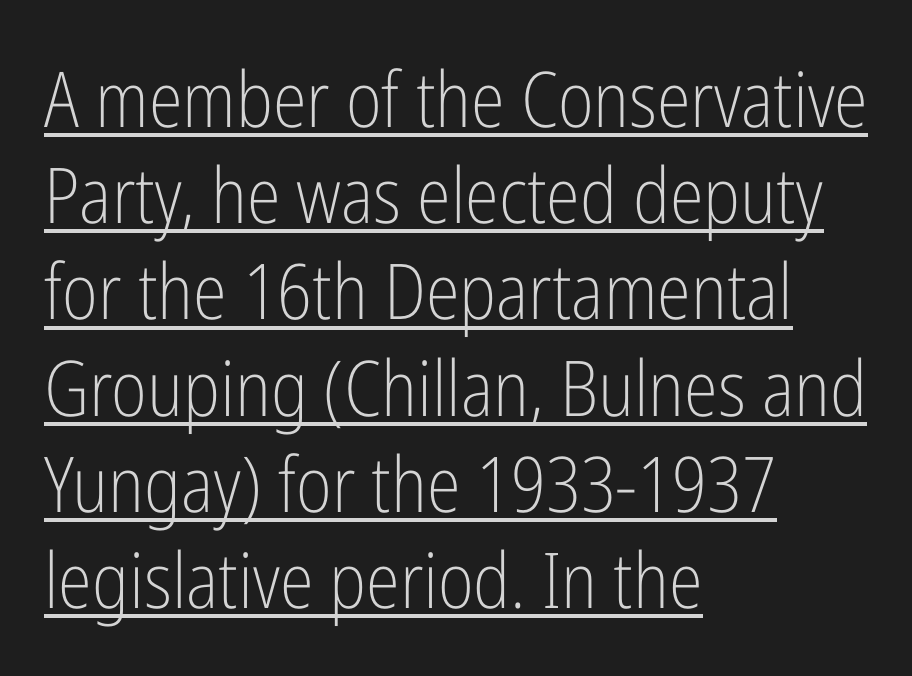
The image shows 77 px light, condensed sans-serif type, upright; set left-aligned, normal line spacing (1.25x), normal letter spacing, underlined; low stroke contrast and a medium x-height.
